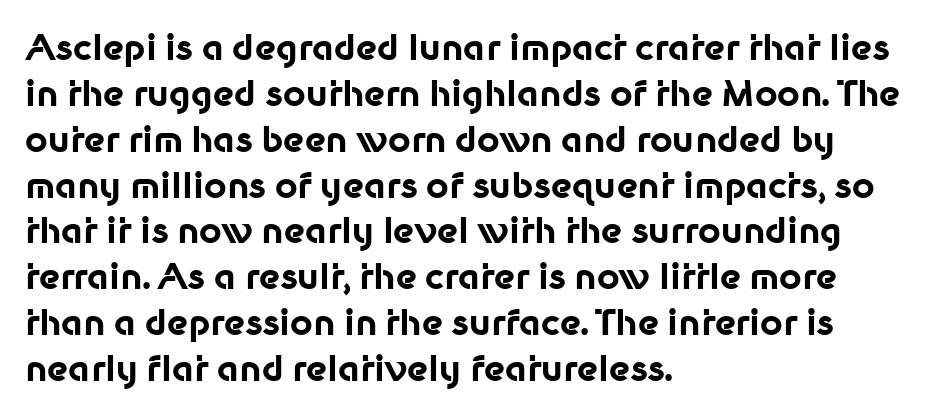
{"serif": "no", "italic": "no", "bold": "yes", "weight": "bold", "width": "normal", "stroke_contrast": "low", "x_height": "medium", "monospaced": "no", "underline": "no", "align": "left", "line_spacing": "normal", "line_spacing_ratio": 1.31, "letter_spacing": "normal", "letter_spacing_em": 0.0, "glyph_px": 35}
